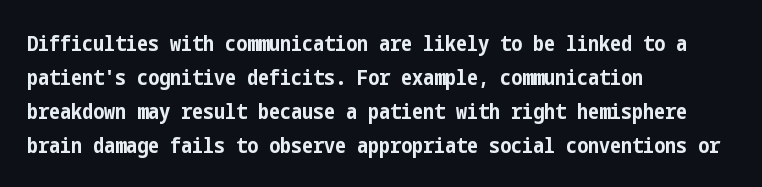
The lettering holds an erect, upright posture throughout. No word sits above an underline. Thick stems and heavy bowls — unmistakably bold. How are the letters spaced? Ordinarily, with no added tracking. Line beginnings align vertically; line endings do not.
